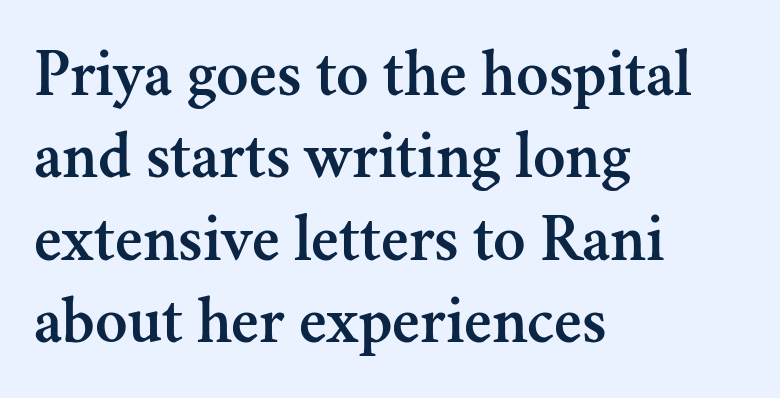
The type is set solid horizontally, with unmodified tracking. The foot of each line stays bare and open. Unlike italic type, these characters show no tilt at all. Varying glyph widths throughout — classic text-font behaviour. This sample is left-justified, so line endings fall wherever the words run out. Each letter's strokes conclude with small projecting serifs.
